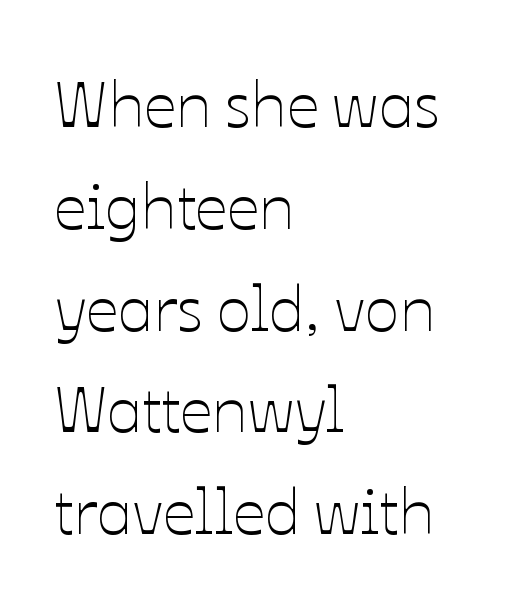
The image shows 64 px thin type, upright; set left-aligned, normal line spacing (1.59x), normal letter spacing, not underlined; low stroke contrast and a medium x-height.
